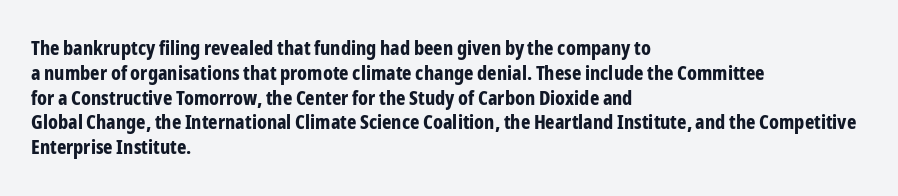
{"italic": "no", "bold": "yes", "underline": "no", "align": "left", "line_spacing_ratio": 1.24, "letter_spacing": "normal", "letter_spacing_em": 0.0, "glyph_px": 20}
